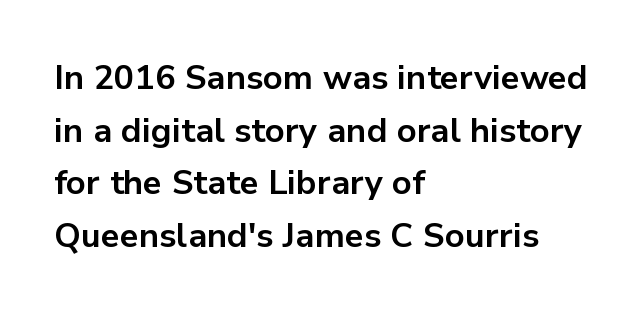
{"serif": "no", "italic": "no", "bold": "yes", "weight": "bold", "width": "normal", "stroke_contrast": "low", "x_height": "medium", "monospaced": "no", "underline": "no", "align": "left", "line_spacing": "normal", "line_spacing_ratio": 1.55, "letter_spacing": "normal", "letter_spacing_em": 0.0, "glyph_px": 34}
